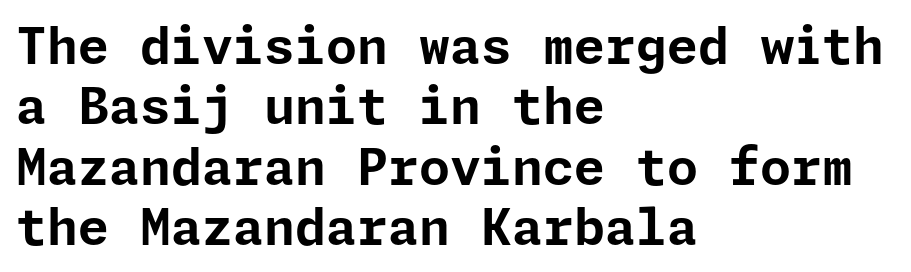
Q: Is the text bold? A: Yes.
Q: Is the text italic (slanted)? A: No, it is upright.
Q: Is the typeface a serif or a sans-serif typeface? A: Sans-serif.
Q: Is the text underlined? A: No.
Q: How is the paragraph aligned? A: Left-aligned.
Q: Is the spacing between letters normal or unusually wide? A: Normal.
Q: Width (condensed, normal, or wide)? A: Normal.
Q: Stroke contrast? A: Low.
Q: x-height? A: Medium.
